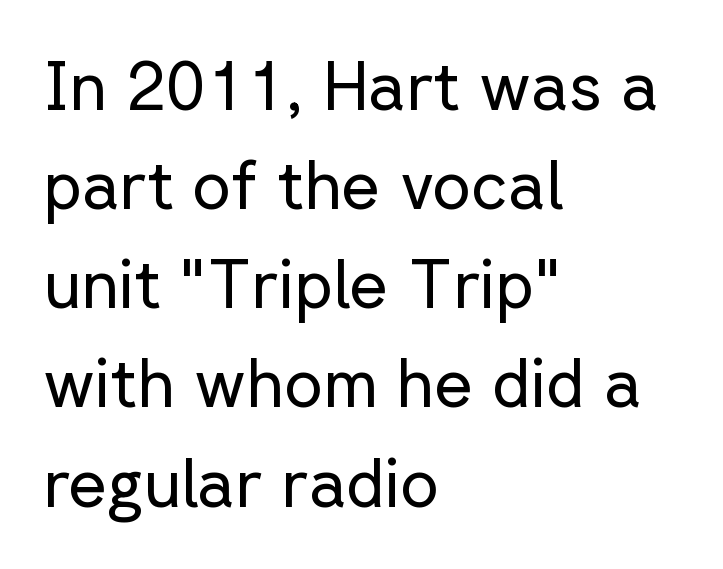
{"serif": "no", "italic": "no", "bold": "no", "weight": "regular", "width": "normal", "stroke_contrast": "low", "x_height": "medium", "monospaced": "no", "underline": "no", "align": "left", "line_spacing": "normal", "line_spacing_ratio": 1.48, "letter_spacing": "normal", "letter_spacing_em": 0.0, "glyph_px": 67}
